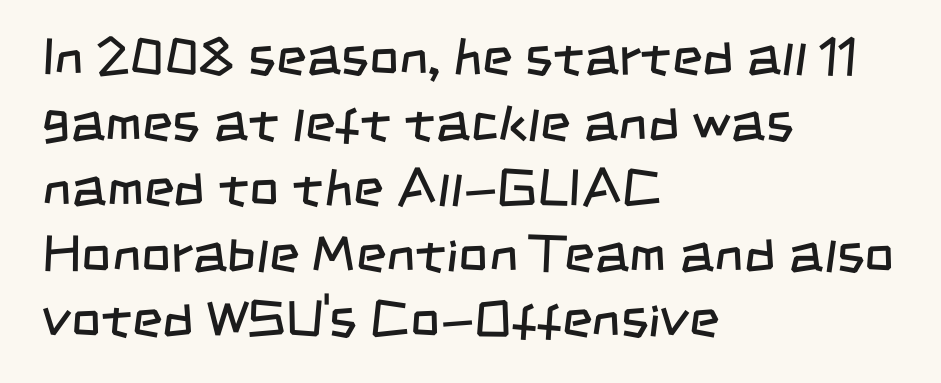
Inter-character spacing is left at the font's built-in metrics. The lines sit at an ordinary, default distance from one another. The lines are quadded left. Beneath every word, the page is bare.
